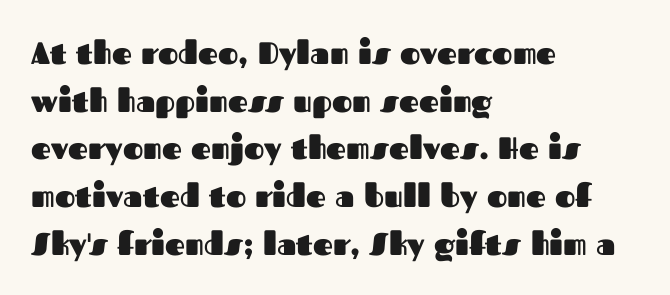
{"serif": "no", "italic": "no", "bold": "yes", "weight": "heavy", "width": "normal", "stroke_contrast": "medium", "x_height": "medium", "monospaced": "no", "underline": "no", "align": "left", "line_spacing": "normal", "line_spacing_ratio": 1.54, "letter_spacing": "normal", "letter_spacing_em": 0.0, "glyph_px": 31}
